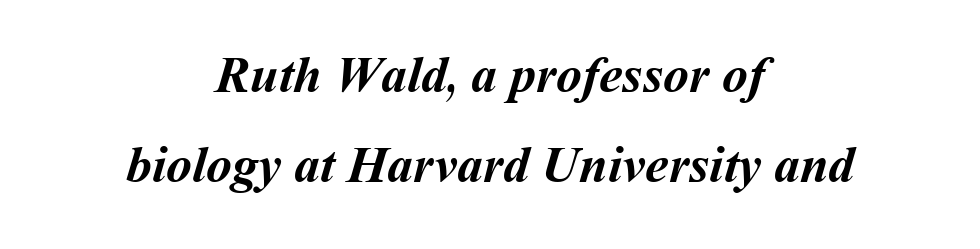
The image shows 52 px semibold type; set centered, line spacing 1.74x, normal letter spacing, not underlined; medium stroke contrast and a medium x-height.
